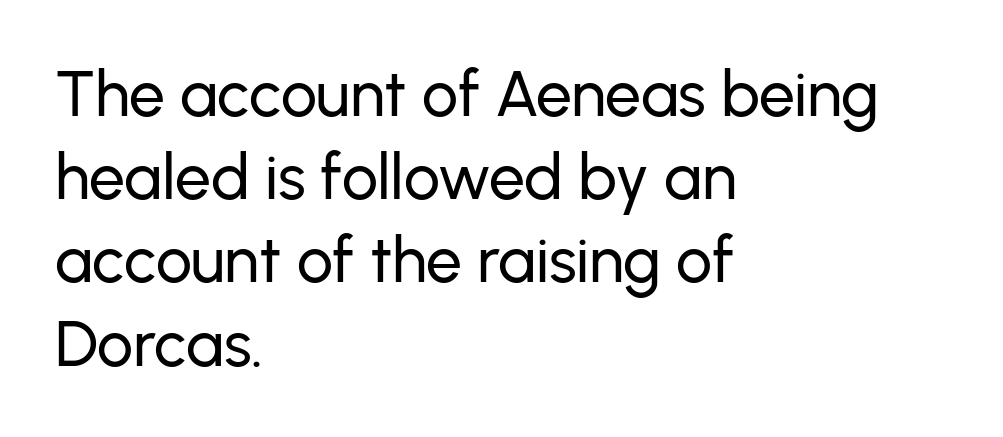
Q: Is the text italic (slanted)? A: No, it is upright.
Q: Is the typeface a serif or a sans-serif typeface? A: Sans-serif.
Q: Is the text underlined? A: No.
Q: How is the paragraph aligned? A: Left-aligned.
Q: Is the spacing between letters normal or unusually wide? A: Normal.
Q: Is the spacing between lines tight, normal or loose? A: Normal.
Q: Width (condensed, normal, or wide)? A: Normal.
Q: Stroke contrast? A: Low.
Q: x-height? A: Medium.
Q: Monospaced? A: No.
